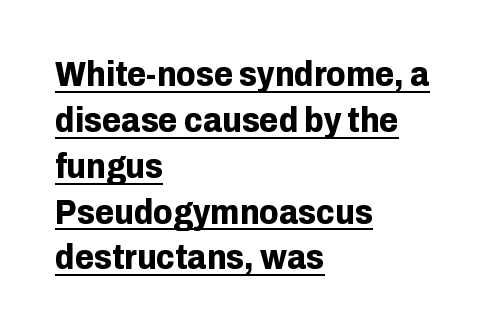
Note: no serifs on the glyphs. Caption: bold face, heavy strokes. This sample uses an upright cut, with every glyph sitting square on the baseline. This sample has the flowing, uneven cadence of proportional lettering. Standard letterfit; no display-style spreading of the glyphs.
